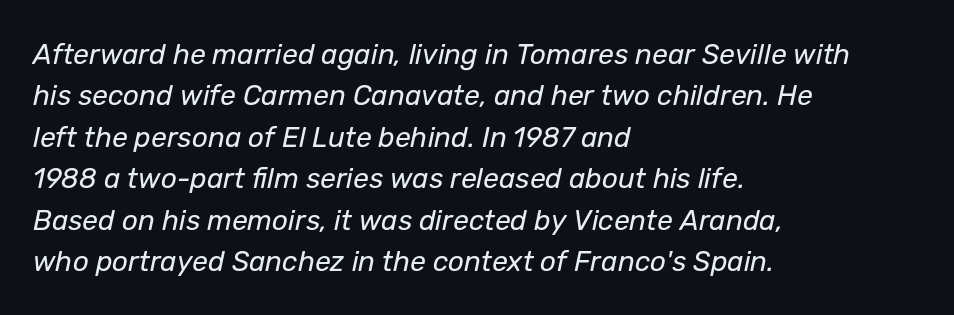
The image shows 28 px regular-weight type, italic (leaning right); set left-aligned, normal line spacing (1.48x), normal letter spacing, not underlined; low stroke contrast and a medium x-height.
